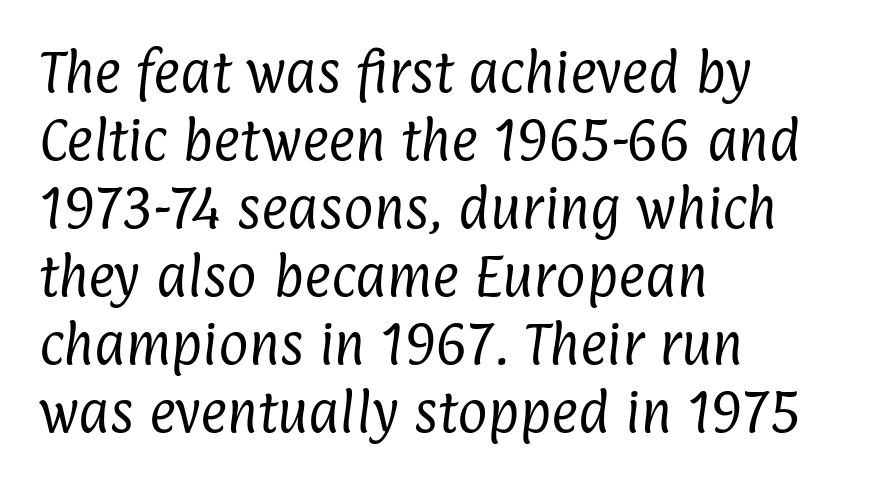
Q: Is the text bold? A: No.
Q: Is the typeface a serif or a sans-serif typeface? A: Sans-serif.
Q: Is the text underlined? A: No.
Q: How is the paragraph aligned? A: Left-aligned.
Q: Is the spacing between letters normal or unusually wide? A: Normal.
Q: Is the spacing between lines tight, normal or loose? A: Normal.
Q: Width (condensed, normal, or wide)? A: Condensed.
Q: Stroke contrast? A: Low.
Q: x-height? A: Medium.
Q: Monospaced? A: No.
